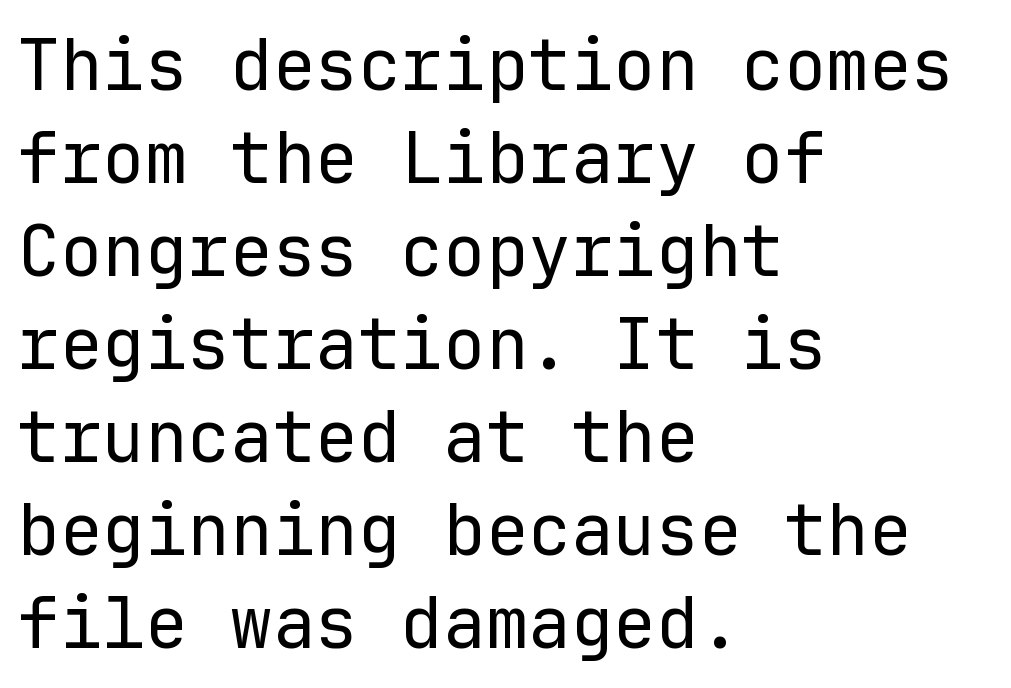
Q: Is the text bold? A: No.
Q: Is the text italic (slanted)? A: No, it is upright.
Q: Is the typeface a serif or a sans-serif typeface? A: Sans-serif.
Q: Is the text underlined? A: No.
Q: How is the paragraph aligned? A: Left-aligned.
Q: Is the spacing between letters normal or unusually wide? A: Normal.
Q: Is the spacing between lines tight, normal or loose? A: Normal.
Q: Width (condensed, normal, or wide)? A: Normal.
Q: Stroke contrast? A: Low.
Q: x-height? A: Medium.
Q: Monospaced? A: Yes.
